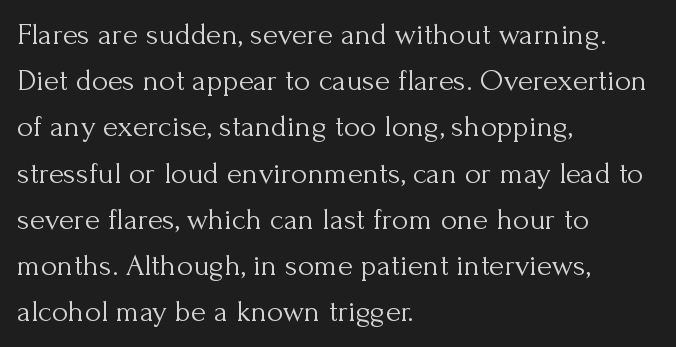
These lines are rendered in a variable-pitch font. Leftover space on each line is placed entirely after the last word. The characters are drawn with everyday or finer stroke widths. The letters stand upright; this is a roman face.
